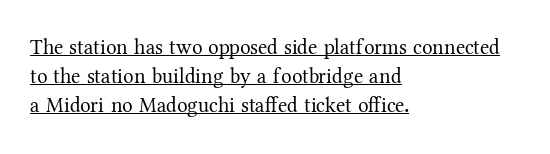
The image shows 21 px text type, upright; set left-aligned, normal line spacing (1.39x), normal letter spacing, underlined.
